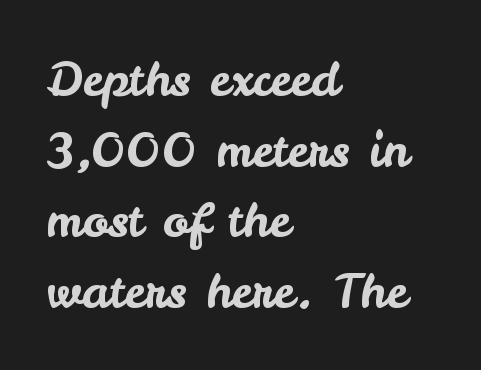
The image shows 48 px sans-serif type; set left-aligned, normal line spacing (1.47x), normal letter spacing, not underlined; low stroke contrast and a small x-height.
